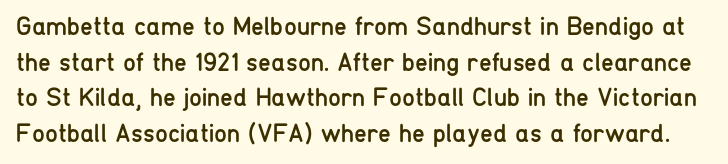
Q: Is the text bold? A: No.
Q: Is the text italic (slanted)? A: No, it is upright.
Q: Is the text underlined? A: No.
Q: Is the spacing between letters normal or unusually wide? A: Normal.
Q: Is the spacing between lines tight, normal or loose? A: Normal.
